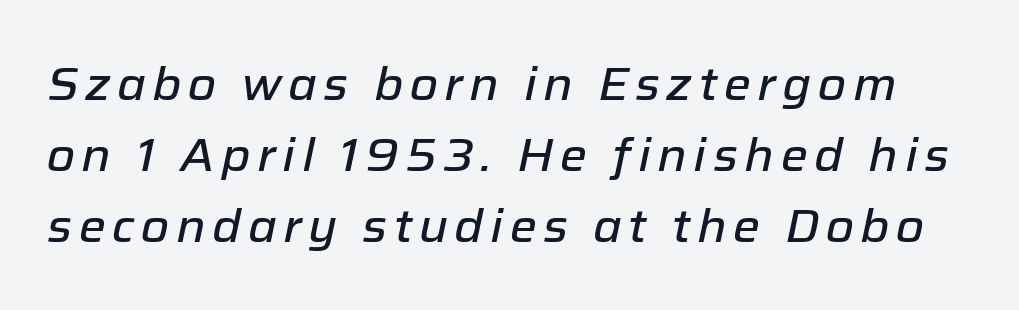
Q: Is the text italic (slanted)? A: Yes, it leans right by about 12 degrees.
Q: Is the text underlined? A: No.
Q: Is the spacing between lines tight, normal or loose? A: Normal.
Q: Width (condensed, normal, or wide)? A: Normal.
Q: Stroke contrast? A: Low.
Q: x-height? A: Medium.
Q: Monospaced? A: No.
